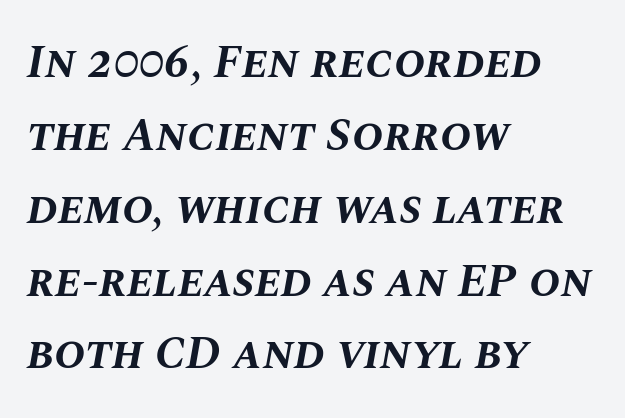
{"italic": "yes", "lean": "right", "slant_degrees": 10, "bold": "yes", "weight": "bold", "width": "normal", "stroke_contrast": "medium", "x_height": "large", "monospaced": "no", "underline": "no", "align": "left", "line_spacing": "normal", "line_spacing_ratio": 1.55, "letter_spacing": "normal", "letter_spacing_em": 0.0, "glyph_px": 47}
